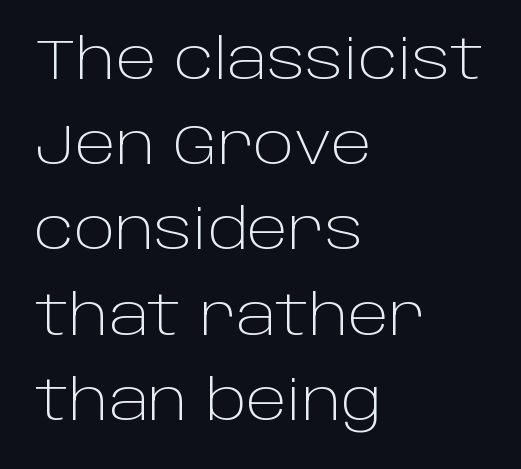
The passage shown is typed in a proportional face where columns would drift. Leftover space on each line is placed entirely after the last word. The vertical gap from one line to the next is medium. No letter is thick-stroked: the sample isn't bold. Examine the stroke ends and you'll find no serifs.
